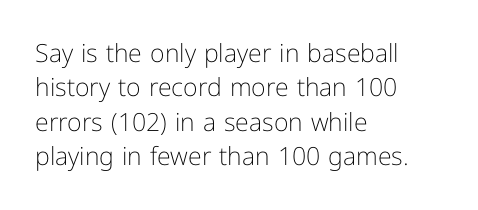
{"italic": "no", "bold": "no", "underline": "no", "align": "left", "line_spacing": "normal", "line_spacing_ratio": 1.38, "letter_spacing": "normal", "letter_spacing_em": 0.0, "glyph_px": 25}
